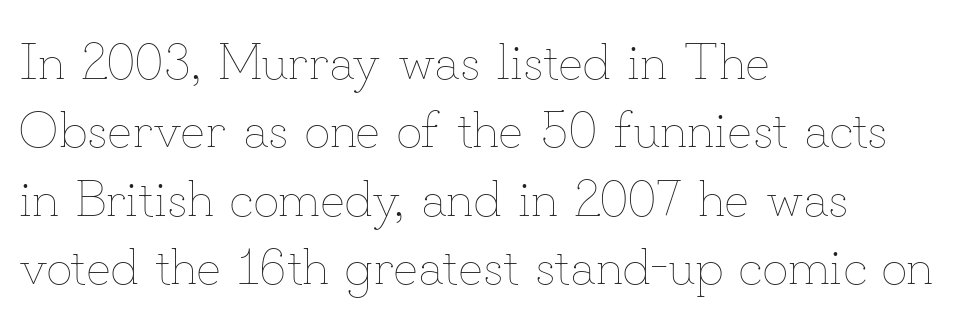
Q: Is the text bold? A: No.
Q: Is the text italic (slanted)? A: No, it is upright.
Q: Is the text underlined? A: No.
Q: How is the paragraph aligned? A: Left-aligned.
Q: Is the spacing between letters normal or unusually wide? A: Normal.
Q: Is the spacing between lines tight, normal or loose? A: Normal.
Q: Width (condensed, normal, or wide)? A: Normal.
Q: Stroke contrast? A: Low.
Q: x-height? A: Small.
Q: Monospaced? A: No.
